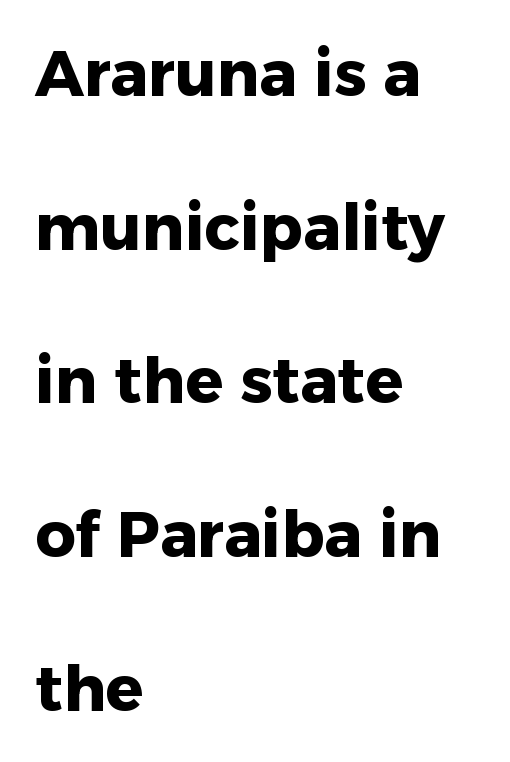
You'd pick this weight for a headline — it's a proper bold. Interline gaps are noticeably wide in this sample. The foot of each line stays bare and open. The rendering anchors every line to the left-hand side. The lettering holds an erect, upright posture throughout. Is this a fixed-width face? No — the glyphs have proportional, varying widths.
